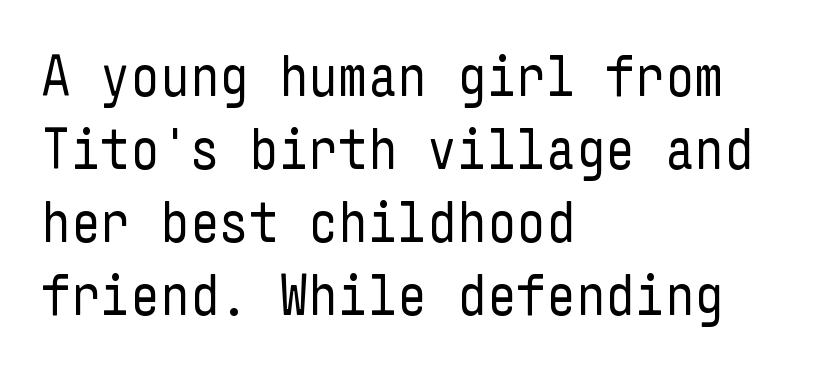
The letters stand straight up with perfectly vertical stems. Glance below the letters and you will spot only blank space. Words appear dense and cohesive because spacing is normal. Notice how the passage keeps a crisp vertical edge on the left only.
